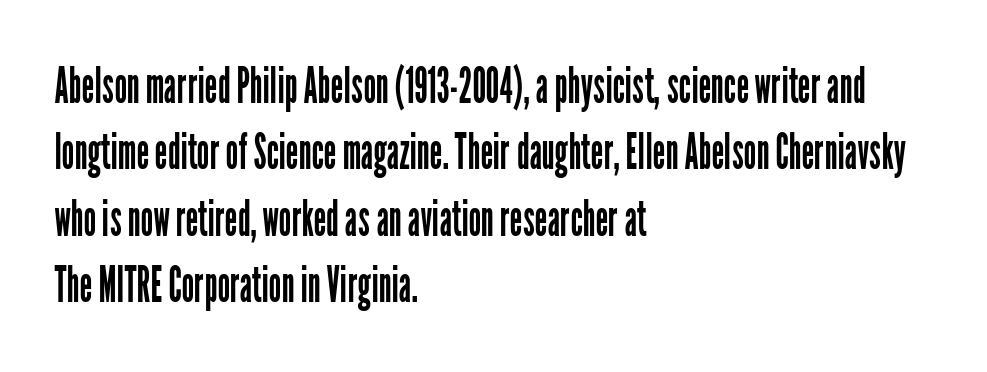
The image shows 50 px regular-weight, condensed sans-serif type, upright; set left-aligned, normal line spacing (1.33x), normal letter spacing, not underlined; low stroke contrast and a medium x-height.
